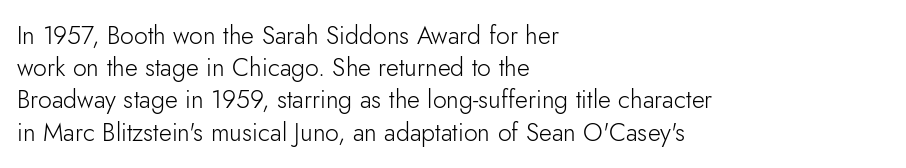
Q: Is the text bold? A: No.
Q: Is the text italic (slanted)? A: No, it is upright.
Q: Is the text underlined? A: No.
Q: How is the paragraph aligned? A: Left-aligned.
Q: Is the spacing between letters normal or unusually wide? A: Normal.
Q: Is the spacing between lines tight, normal or loose? A: Normal.
